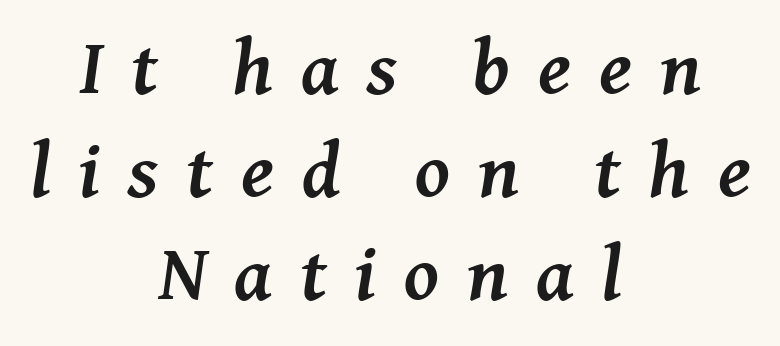
Q: Is the text bold? A: Yes.
Q: Is the text italic (slanted)? A: Yes, it leans right by about 8 degrees.
Q: Is the typeface a serif or a sans-serif typeface? A: Serif.
Q: Is the text underlined? A: No.
Q: How is the paragraph aligned? A: Centered.
Q: Is the spacing between letters normal or unusually wide? A: Unusually wide.
Q: Is the spacing between lines tight, normal or loose? A: Normal.
Q: Width (condensed, normal, or wide)? A: Normal.
Q: Stroke contrast? A: Medium.
Q: x-height? A: Medium.
Q: Monospaced? A: No.
